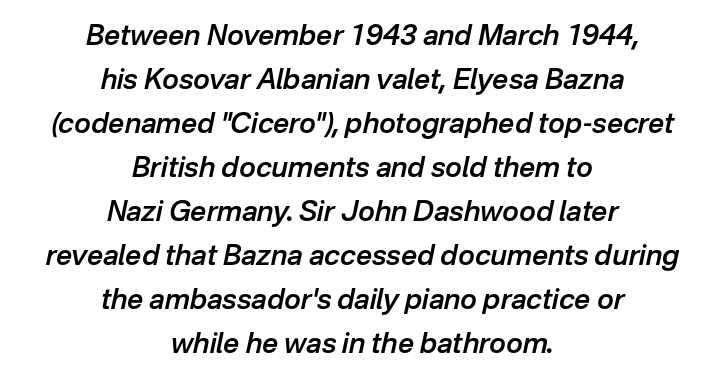
Q: Is the text bold? A: Semi-bold.
Q: Is the text italic (slanted)? A: Yes, it leans right by about 12 degrees.
Q: Is the text underlined? A: No.
Q: How is the paragraph aligned? A: Centered.
Q: Is the spacing between letters normal or unusually wide? A: Normal.
Q: Is the spacing between lines tight, normal or loose? A: Normal.
Q: Width (condensed, normal, or wide)? A: Normal.
Q: Stroke contrast? A: Low.
Q: x-height? A: Medium.
Q: Monospaced? A: No.
